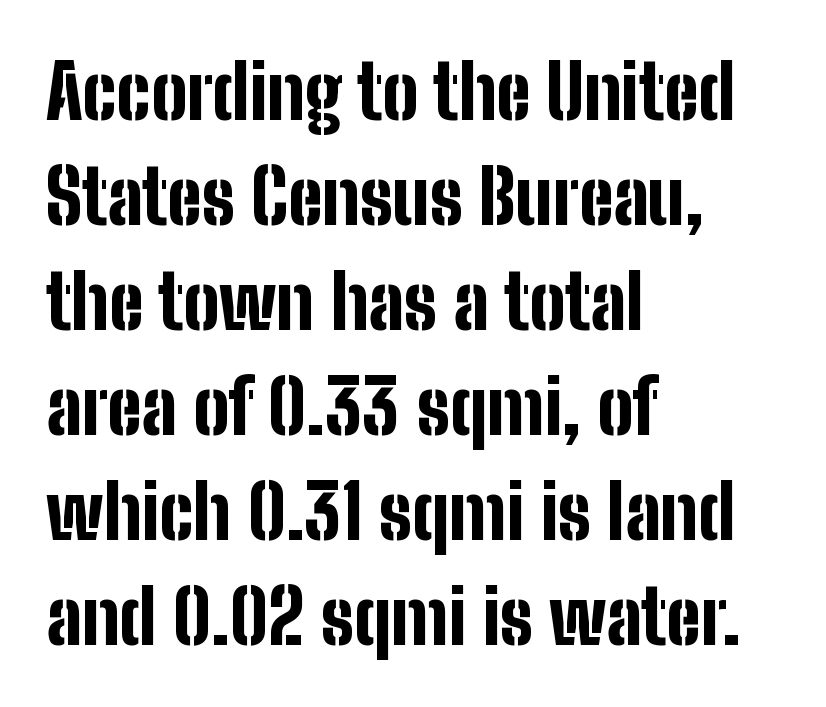
This rendering leaves character spacing at its baseline value. Do the letters lean? They stand straight. Here the designer chose a conventional face with non-uniform glyph widths. Interline gaps are of average width in this sample. The passage is arranged the way most books set body copy — flush left. Unmarked baselines from the first word to the last.
